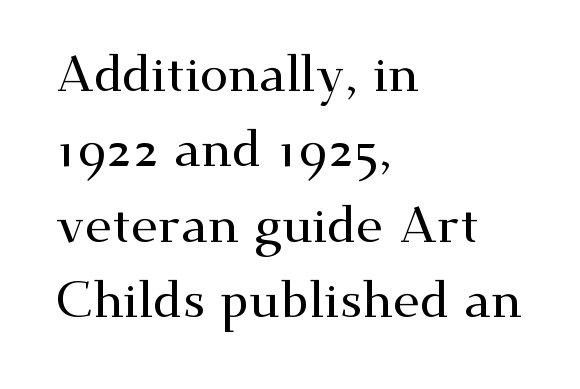
{"serif": "yes", "italic": "no", "width": "wide", "stroke_contrast": "medium", "x_height": "small", "monospaced": "no", "underline": "no", "align": "left", "line_spacing": "normal", "line_spacing_ratio": 1.48, "letter_spacing": "normal", "letter_spacing_em": 0.0, "glyph_px": 51}
